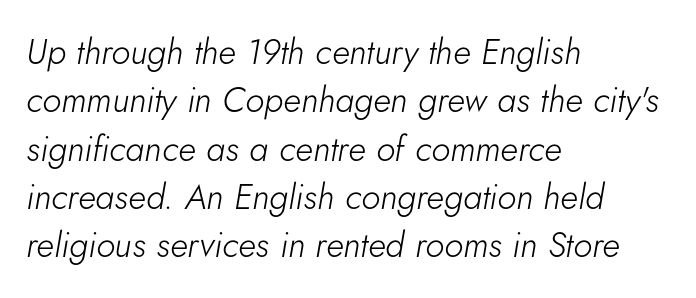
Q: Is the text bold? A: No.
Q: Is the text italic (slanted)? A: Yes, it leans right by about 5 degrees.
Q: Is the text underlined? A: No.
Q: How is the paragraph aligned? A: Left-aligned.
Q: Is the spacing between letters normal or unusually wide? A: Normal.
Q: Is the spacing between lines tight, normal or loose? A: Normal.
Q: Width (condensed, normal, or wide)? A: Normal.
Q: Stroke contrast? A: Low.
Q: x-height? A: Small.
Q: Monospaced? A: No.
